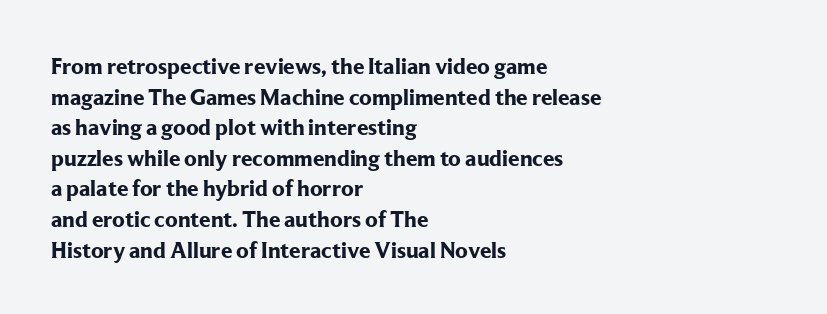
Q: Is the text bold? A: Yes.
Q: Is the text italic (slanted)? A: No, it is upright.
Q: Is the text underlined? A: No.
Q: How is the paragraph aligned? A: Left-aligned.
Q: Is the spacing between letters normal or unusually wide? A: Normal.
Q: Is the spacing between lines tight, normal or loose? A: Normal.
